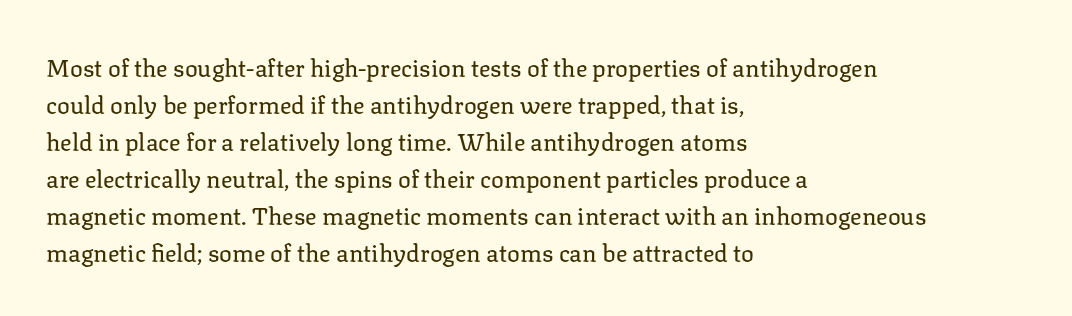
The image shows 24 px text type, upright; set left-aligned, normal line spacing (1.54x), normal letter spacing, not underlined.
